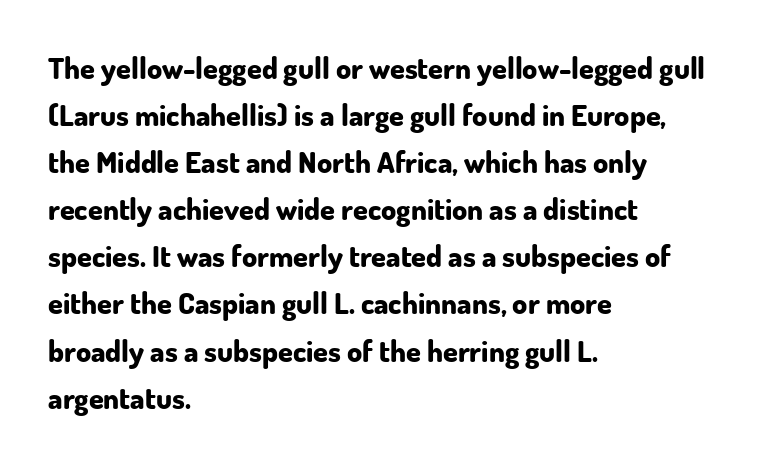
{"serif": "no", "italic": "no", "bold": "yes", "weight": "bold", "width": "normal", "stroke_contrast": "low", "x_height": "small", "monospaced": "no", "underline": "no", "align": "left", "line_spacing": "normal", "line_spacing_ratio": 1.57, "letter_spacing": "normal", "letter_spacing_em": 0.0, "glyph_px": 30}
